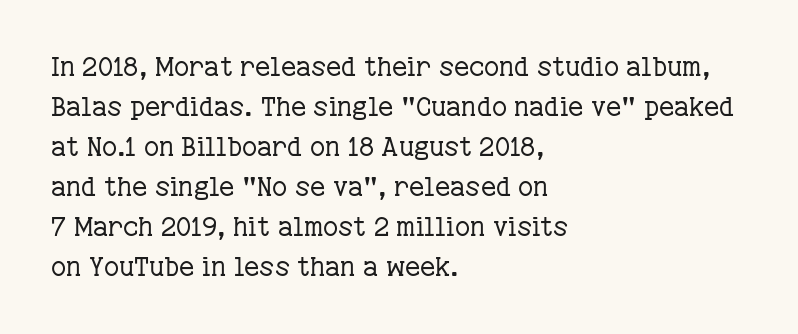
{"italic": "no", "bold": "no", "underline": "no", "align": "left", "line_spacing": "normal", "line_spacing_ratio": 1.54, "letter_spacing": "normal", "letter_spacing_em": 0.0, "glyph_px": 26}
